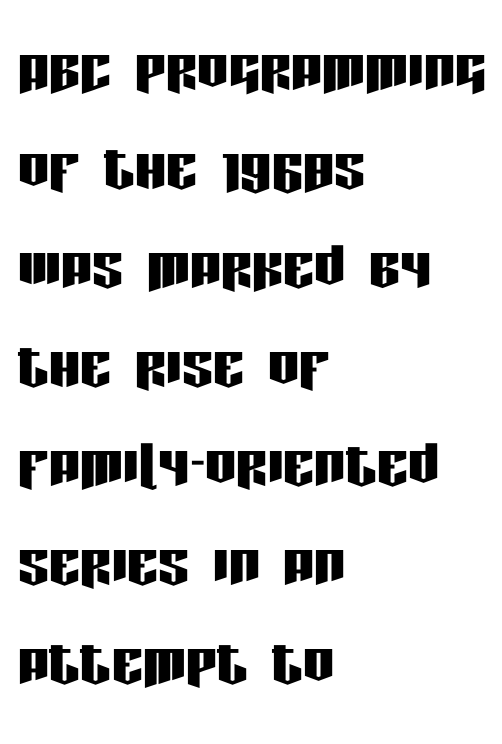
Q: Is the text italic (slanted)? A: No, it is upright.
Q: Is the typeface a serif or a sans-serif typeface? A: Sans-serif.
Q: Is the text underlined? A: No.
Q: How is the paragraph aligned? A: Left-aligned.
Q: Is the spacing between letters normal or unusually wide? A: Normal.
Q: Is the spacing between lines tight, normal or loose? A: Normal.
Q: Width (condensed, normal, or wide)? A: Condensed.
Q: Stroke contrast? A: Low.
Q: x-height? A: Large.
Q: Monospaced? A: No.
